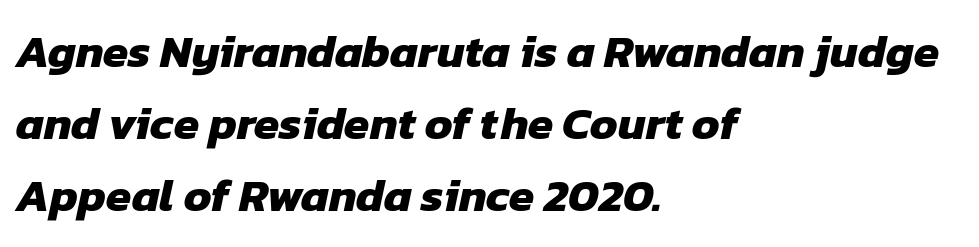
{"serif": "no", "bold": "yes", "weight": "heavy", "width": "normal", "stroke_contrast": "low", "x_height": "medium", "monospaced": "no", "underline": "no", "align": "left", "line_spacing": "normal", "line_spacing_ratio": 1.57, "letter_spacing": "normal", "letter_spacing_em": 0.0, "glyph_px": 46}
